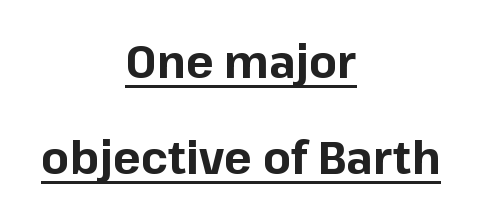
The image shows 46 px bold sans-serif type, upright; set centered, loose line spacing (2.09x), normal letter spacing, underlined; low stroke contrast and a medium x-height.
